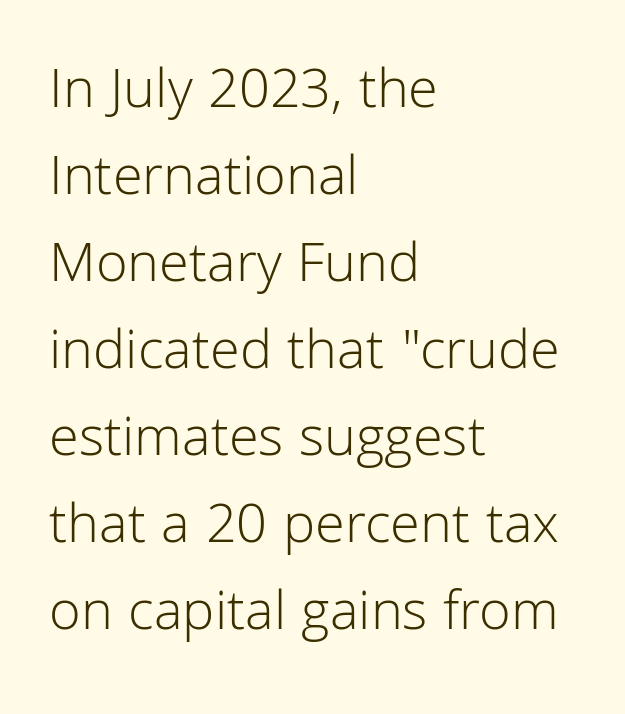
The image shows 58 px light sans-serif type, upright; set left-aligned, normal line spacing (1.5x), normal letter spacing, not underlined; low stroke contrast and a medium x-height.
